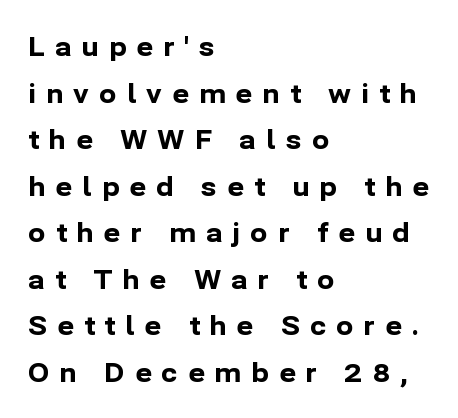
{"italic": "no", "bold": "yes", "underline": "no", "align": "left", "line_spacing_ratio": 1.79, "letter_spacing": "wide", "letter_spacing_em": 0.38, "glyph_px": 26}
